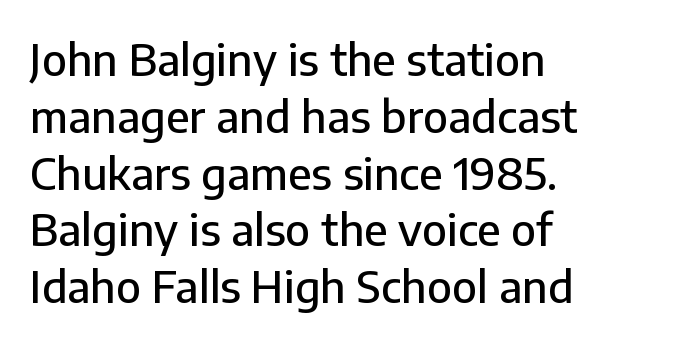
{"serif": "no", "italic": "no", "width": "normal", "stroke_contrast": "low", "x_height": "medium", "monospaced": "no", "underline": "no", "align": "left", "line_spacing": "normal", "line_spacing_ratio": 1.29, "letter_spacing": "normal", "letter_spacing_em": 0.0, "glyph_px": 44}
